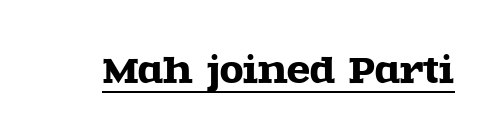
{"serif": "yes", "italic": "no", "width": "wide", "x_height": "large", "monospaced": "no", "underline": "yes", "letter_spacing": "normal", "letter_spacing_em": 0.0, "glyph_px": 34}
